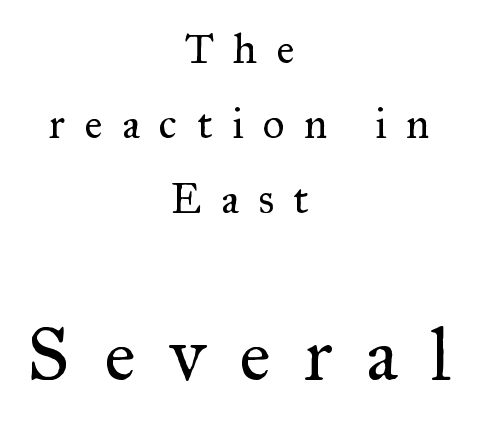
The image shows 75 px regular-weight serif type, upright; set centered, line spacing 1.75x, unusually wide letter spacing (+0.45 em), not underlined; the second (bottom) block is 1.74x larger; medium stroke contrast and a small x-height.
